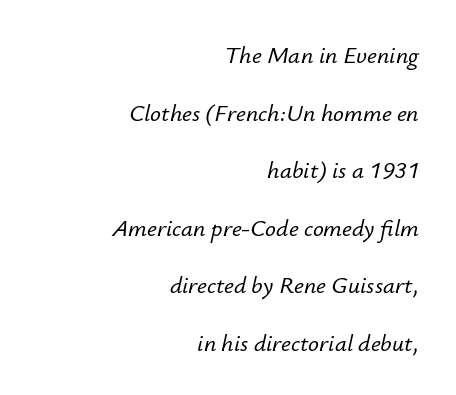
The letters sit at their default tracking, neither squeezed nor spread. Quick note: interline space is abundant. Casual observation: everything's shoved over to the right. This sample uses an oblique cut, with every glyph tilted off the vertical. Descender tails drop into unmarked territory.
